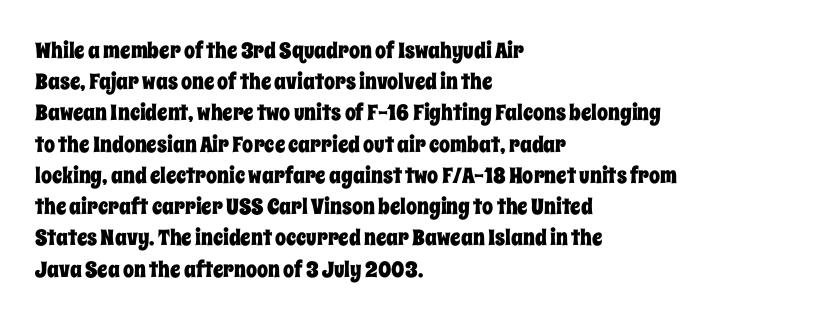
{"italic": "no", "underline": "no", "align": "left", "line_spacing": "normal", "line_spacing_ratio": 1.42, "letter_spacing": "normal", "letter_spacing_em": 0.0, "glyph_px": 22}
